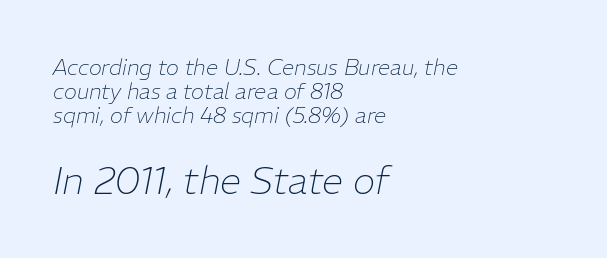
{"italic": "yes", "lean": "right", "slant_degrees": 11, "bold": "no", "weight": "thin", "width": "normal", "stroke_contrast": "low", "x_height": "medium", "monospaced": "no", "underline": "no", "align": "left", "line_spacing": "tight", "line_spacing_ratio": 1.1, "letter_spacing": "normal", "letter_spacing_em": 0.0, "larger_block": "second", "size_ratio": 1.73, "glyph_px": 38}
